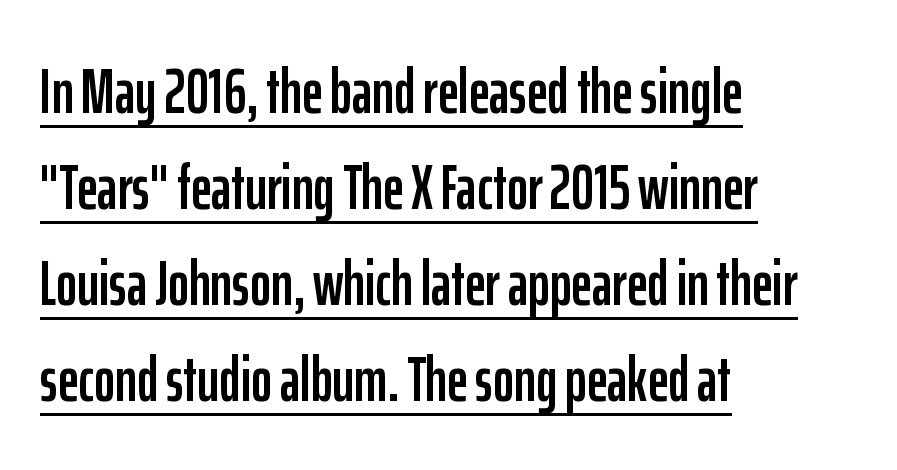
{"serif": "no", "italic": "no", "width": "condensed", "stroke_contrast": "low", "x_height": "medium", "monospaced": "no", "underline": "yes", "align": "left", "line_spacing": "normal", "line_spacing_ratio": 1.5, "letter_spacing": "normal", "letter_spacing_em": 0.0, "glyph_px": 64}
